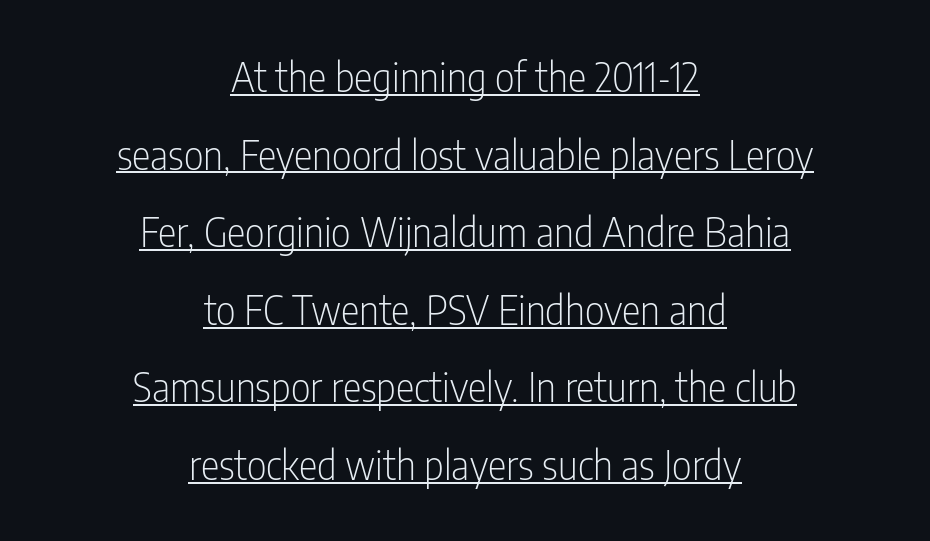
The whitespace from short lines is split evenly between both sides. The specimen includes a rule beneath the text block's lines. Grotesque or geometric, the face here clearly has no serifs. The letterforms sit shoulder to shoulder at normal distance. Every character sits straight up, as roman type does. Loosely led — the rows are spread out.
